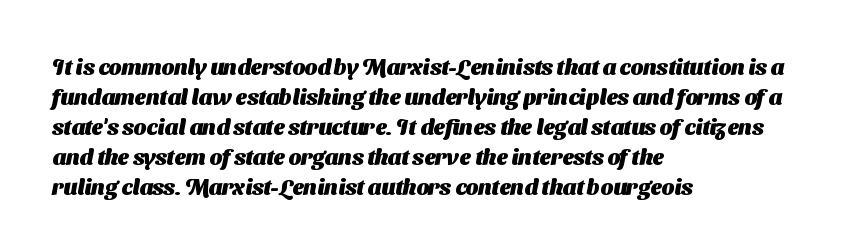
Q: Is the text bold? A: Yes.
Q: Is the text underlined? A: No.
Q: How is the paragraph aligned? A: Left-aligned.
Q: Is the spacing between letters normal or unusually wide? A: Normal.
Q: Is the spacing between lines tight, normal or loose? A: Normal.
